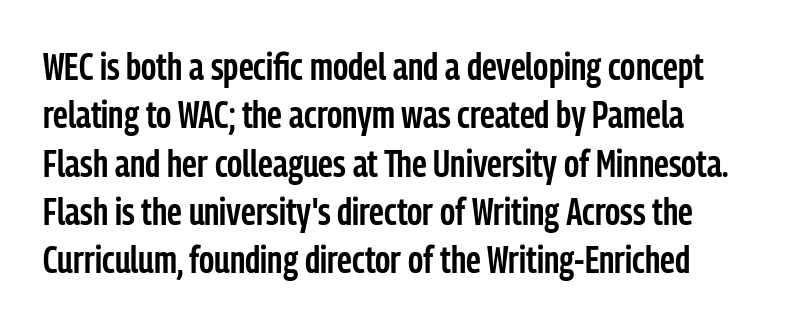
The image shows 38 px semibold, condensed sans-serif type, upright; set normal line spacing (1.27x), normal letter spacing, not underlined; low stroke contrast and a medium x-height.
